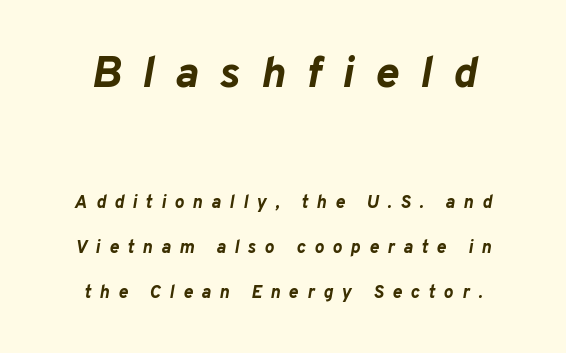
{"italic": "yes", "lean": "right", "slant_degrees": 10, "bold": "yes", "weight": "bold", "width": "normal", "stroke_contrast": "low", "x_height": "medium", "monospaced": "no", "underline": "no", "align": "center", "line_spacing": "loose", "line_spacing_ratio": 2.48, "letter_spacing": "wide", "letter_spacing_em": 0.48, "larger_block": "first", "size_ratio": 2.44, "glyph_px": 44}
